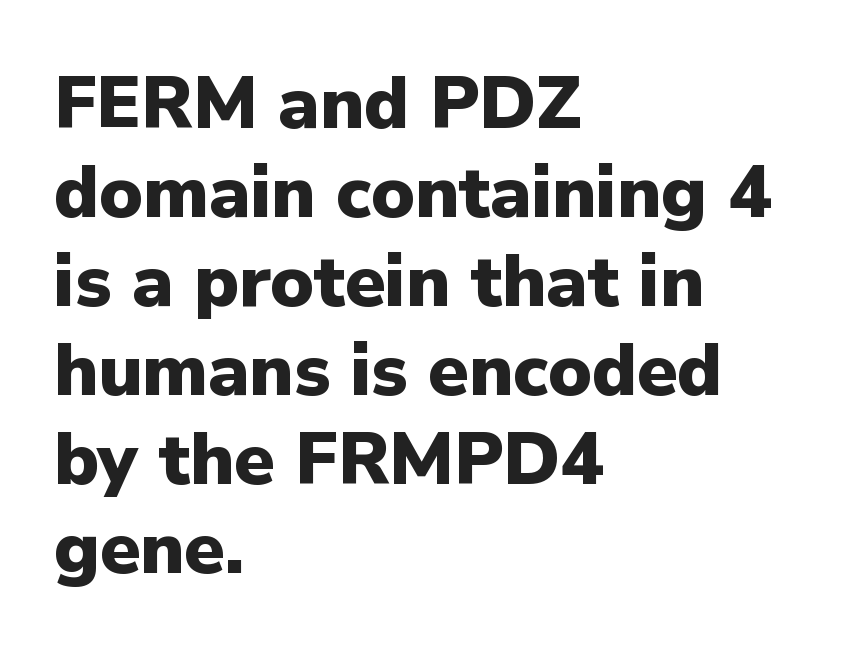
The image shows 73 px heavy sans-serif type, upright; set left-aligned, line spacing 1.22x, normal letter spacing, not underlined; low stroke contrast and a medium x-height.
